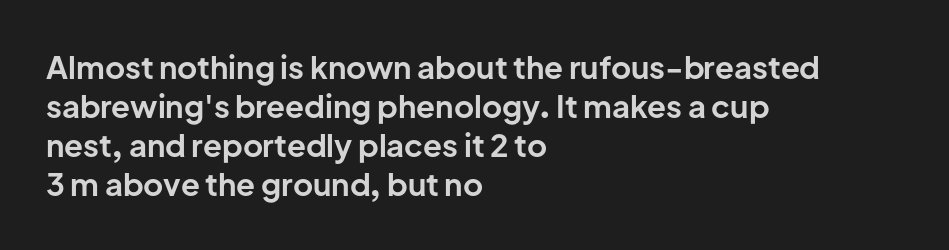
Quick note: interline space is typical. No feet cap the strokes, marking this as sans-serif type. The zone under the glyphs is completely vacant. I'd describe the lettering as bold — thick and assertive. Do the characters align in a grid? No, the font is proportional.
